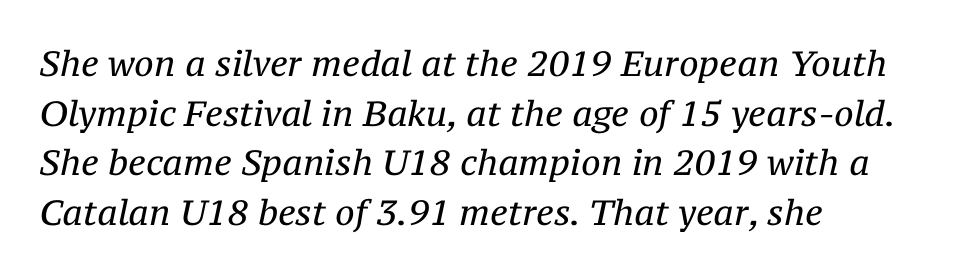
{"serif": "yes", "italic": "yes", "lean": "right", "slant_degrees": 12, "bold": "no", "weight": "regular", "width": "normal", "stroke_contrast": "medium", "x_height": "medium", "monospaced": "no", "underline": "no", "align": "left", "line_spacing": "normal", "line_spacing_ratio": 1.42, "letter_spacing": "normal", "letter_spacing_em": 0.0, "glyph_px": 35}
